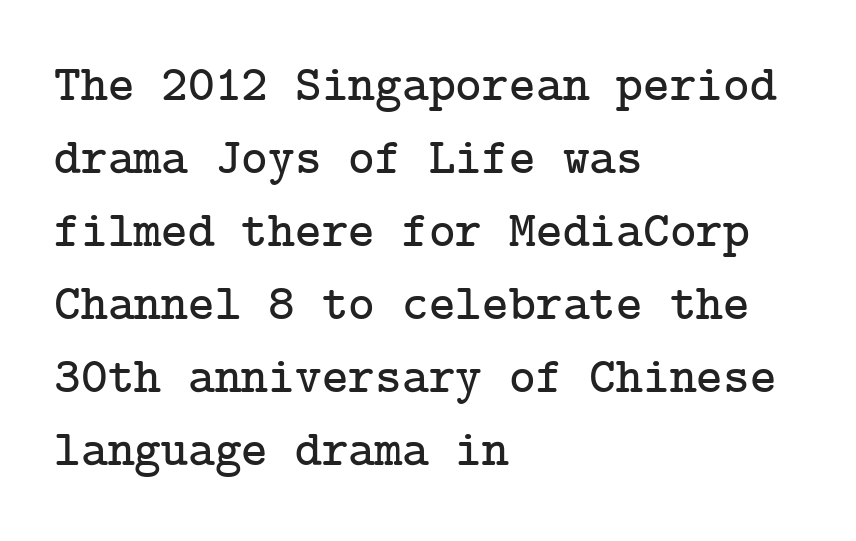
Q: Is the text italic (slanted)? A: No, it is upright.
Q: Is the typeface a serif or a sans-serif typeface? A: Serif.
Q: Is the text underlined? A: No.
Q: How is the paragraph aligned? A: Left-aligned.
Q: Is the spacing between letters normal or unusually wide? A: Normal.
Q: Is the spacing between lines tight, normal or loose? A: Normal.
Q: Width (condensed, normal, or wide)? A: Normal.
Q: Stroke contrast? A: Low.
Q: x-height? A: Medium.
